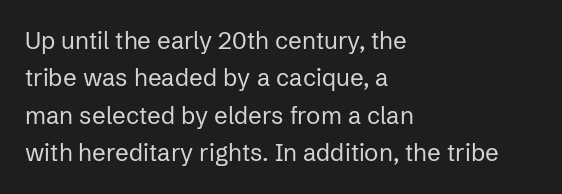
The image shows 24 px text type, upright; set left-aligned, normal line spacing (1.56x), normal letter spacing, not underlined.
